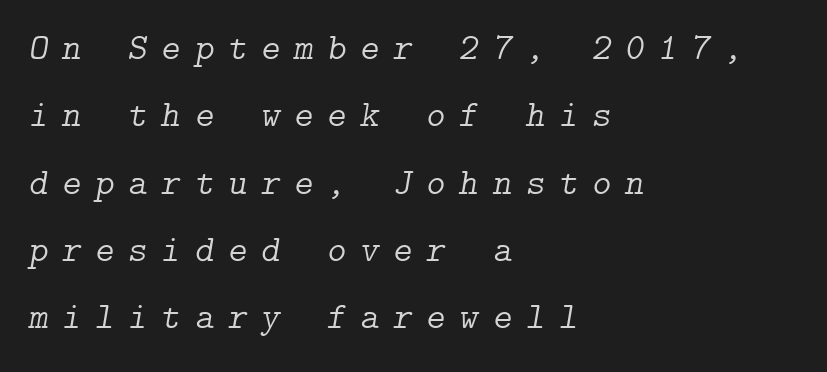
{"serif": "yes", "italic": "yes", "lean": "right", "slant_degrees": 9, "bold": "no", "weight": "light", "width": "normal", "stroke_contrast": "low", "x_height": "medium", "underline": "no", "align": "left", "line_spacing_ratio": 1.82, "letter_spacing": "wide", "letter_spacing_em": 0.37, "glyph_px": 37}
